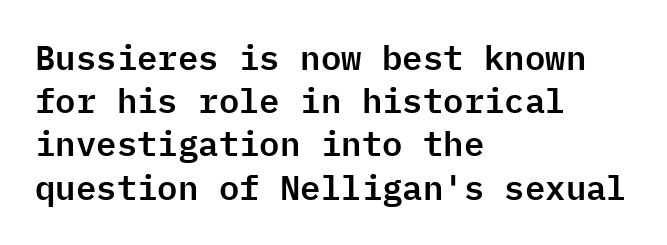
A bare baseline throughout the passage. Ascenders rise straight up at ninety degrees. Monospaced: the letters line up in strict vertical columns. Every row of glyphs begins at an identical x-position on the left. No extra tracking has been applied to these lines.
